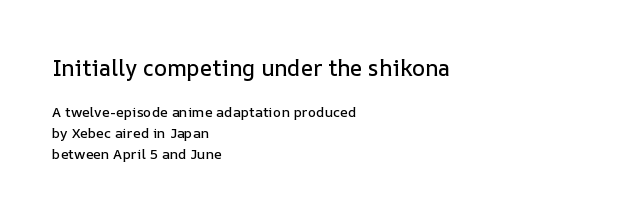
The image shows 22 px text type, upright; set left-aligned, normal line spacing (1.49x), normal letter spacing, not underlined; the first (top) block is 1.57x larger.
